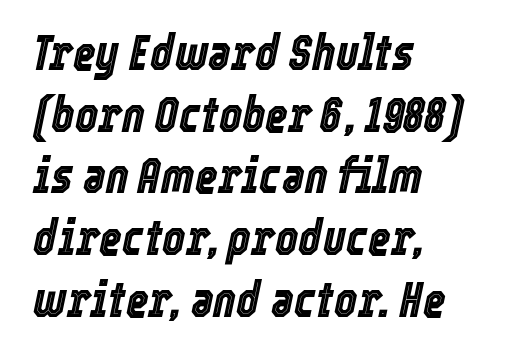
This rendering leaves character spacing at its baseline value. Character widths vary here, with narrow letters taking less room than wide ones. Designer's note — italics engaged. The specimen omits any rule beneath the text block's lines.
